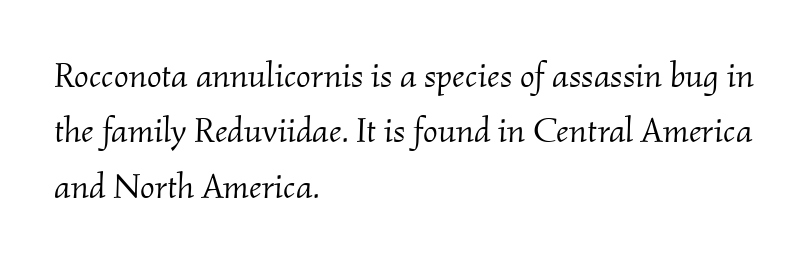
{"serif": "yes", "italic": "yes", "lean": "right", "slant_degrees": 2, "bold": "no", "weight": "light", "width": "normal", "stroke_contrast": "medium", "x_height": "small", "monospaced": "no", "underline": "no", "align": "left", "line_spacing": "normal", "line_spacing_ratio": 1.58, "letter_spacing": "normal", "letter_spacing_em": 0.0, "glyph_px": 35}
